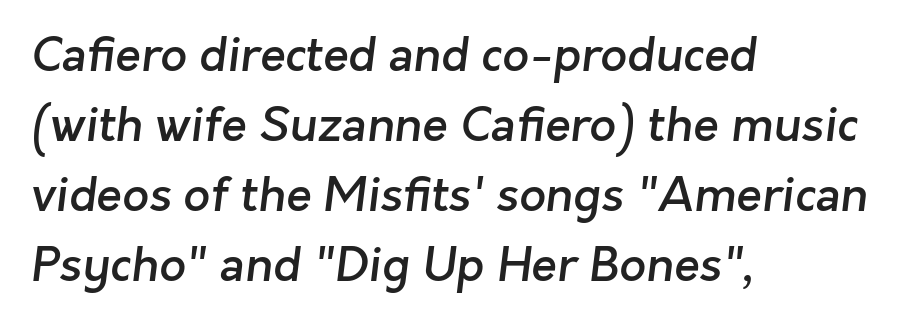
Each glyph is drawn with semibold strokes, heavier than normal yet not fully bold. Has an underline been added? It has not. You can tell from the bare stems that sans-serif type was used. A normal amount of white space separates one row of letters from the next. The letters advance in unequal steps, a hallmark of proportional type.
